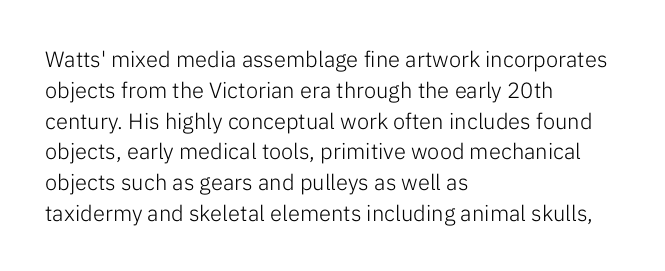
The image shows 22 px text type, upright; set left-aligned, normal line spacing (1.4x), normal letter spacing, not underlined.
